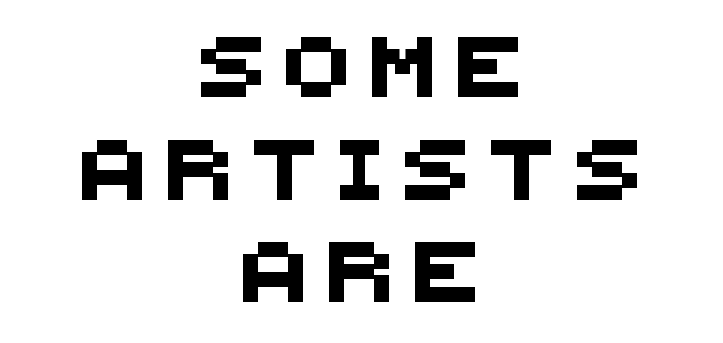
Q: Is the typeface a serif or a sans-serif typeface? A: Sans-serif.
Q: Is the text underlined? A: No.
Q: How is the paragraph aligned? A: Centered.
Q: Is the spacing between letters normal or unusually wide? A: Unusually wide.
Q: Width (condensed, normal, or wide)? A: Normal.
Q: Stroke contrast? A: Medium.
Q: x-height? A: Large.
Q: Monospaced? A: No.
